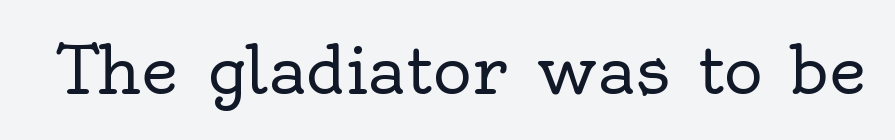
Q: Is the text bold? A: No.
Q: Is the text italic (slanted)? A: No, it is upright.
Q: Is the typeface a serif or a sans-serif typeface? A: Serif.
Q: Is the text underlined? A: No.
Q: Is the spacing between letters normal or unusually wide? A: Normal.
Q: Width (condensed, normal, or wide)? A: Normal.
Q: x-height? A: Small.
Q: Monospaced? A: No.
